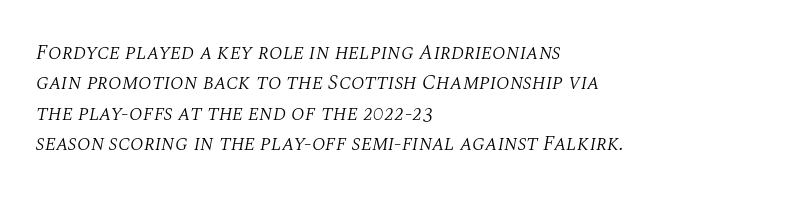
Q: Is the text bold? A: No.
Q: Is the text italic (slanted)? A: Yes, it leans right by about 10 degrees.
Q: Is the text underlined? A: No.
Q: How is the paragraph aligned? A: Left-aligned.
Q: Is the spacing between letters normal or unusually wide? A: Normal.
Q: Is the spacing between lines tight, normal or loose? A: Normal.
